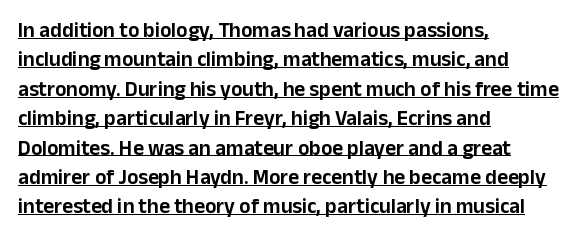
{"italic": "no", "underline": "yes", "align": "left", "line_spacing": "normal", "line_spacing_ratio": 1.4, "letter_spacing": "normal", "letter_spacing_em": 0.0, "glyph_px": 21}
